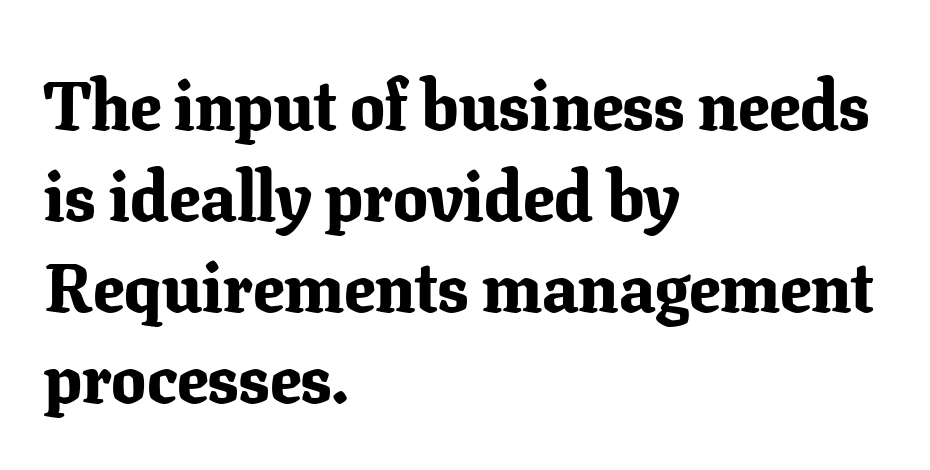
Compared with a centered layout, this one pins lines to the left instead. These lines sit exactly where default settings would place them. Chunky letters — that's bold for sure. Check where the strokes stop: tiny serifs finish them off.
